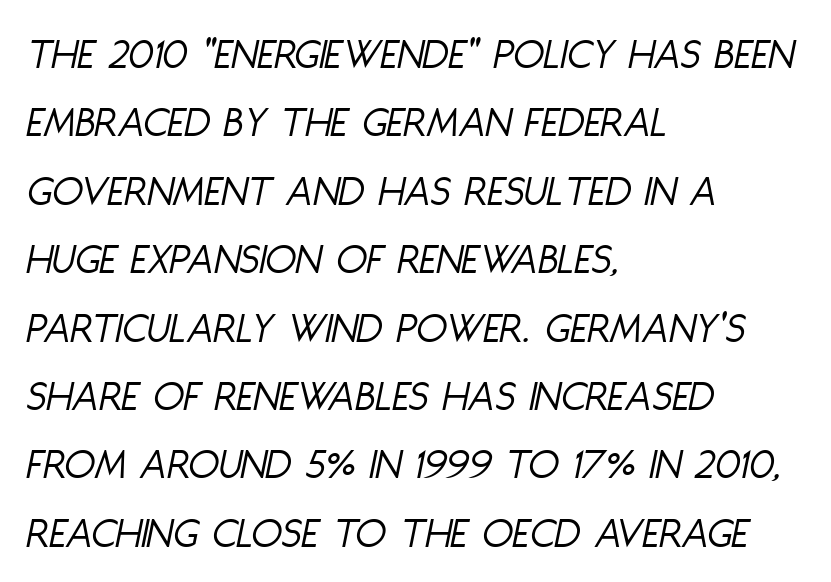
The image shows 45 px light, condensed type, italic (leaning right); set left-aligned, normal line spacing (1.52x), normal letter spacing, not underlined; low stroke contrast and a large x-height.
